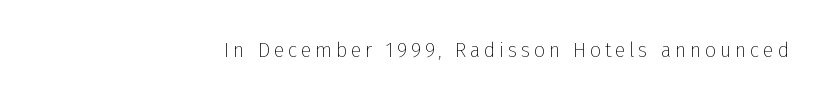
Q: Is the text bold? A: No.
Q: Is the text italic (slanted)? A: No, it is upright.
Q: Is the text underlined? A: No.
